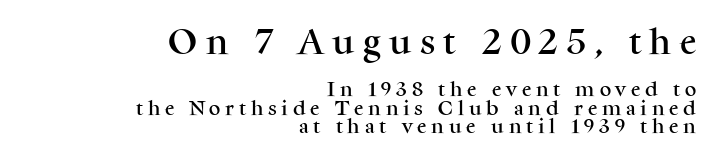
These lines huddle together more closely than default settings would place them. Honestly, there is no underline to notice here at all. This rendering uses right alignment, leaving the left contour irregular. Short note: letters widely spaced.
